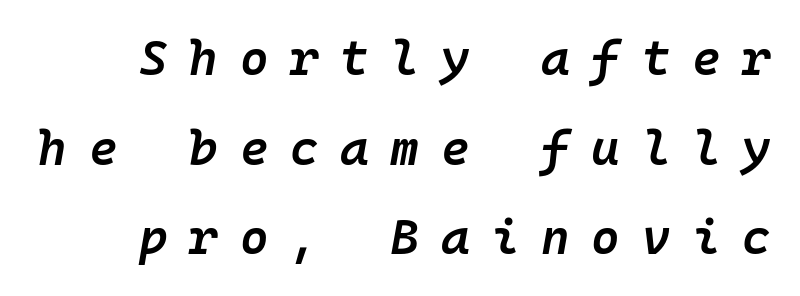
The image shows 49 px semibold type, italic (leaning right), monospaced; set line spacing 1.83x, unusually wide letter spacing (+0.44 em), not underlined; low stroke contrast and a medium x-height.
